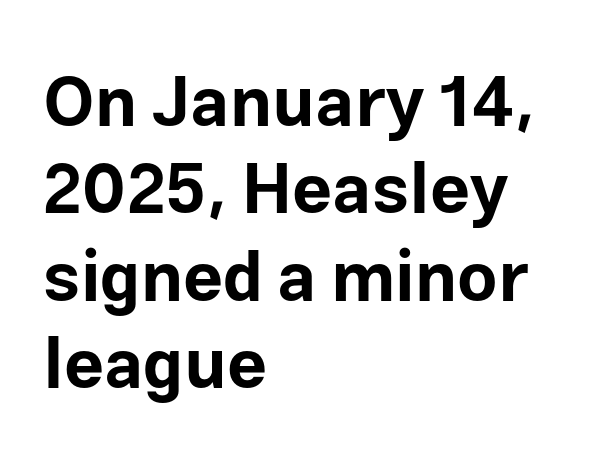
Serifs: no, the terminals of the letterforms are clean. Inter-character spacing is left at the font's built-in metrics. Reading down the column, the eye jumps a familiar distance to each next line. Thick stems and heavy bowls — unmistakably bold.
